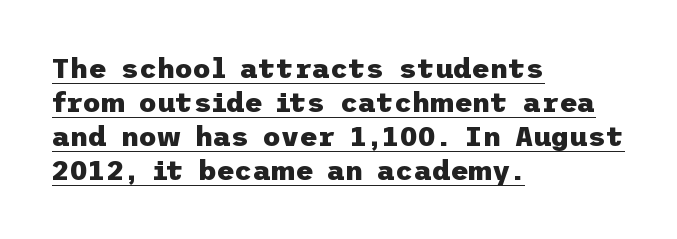
Q: Is the text bold? A: Yes.
Q: Is the text italic (slanted)? A: No, it is upright.
Q: Is the typeface a serif or a sans-serif typeface? A: Sans-serif.
Q: Is the text underlined? A: Yes.
Q: How is the paragraph aligned? A: Left-aligned.
Q: Is the spacing between letters normal or unusually wide? A: Normal.
Q: Width (condensed, normal, or wide)? A: Normal.
Q: Stroke contrast? A: Low.
Q: x-height? A: Medium.
